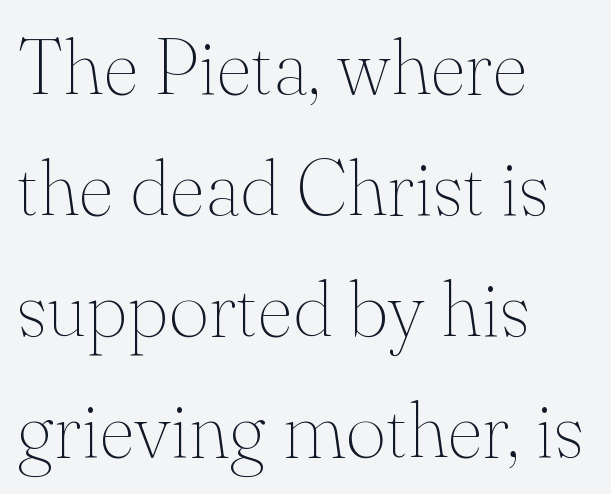
The image shows 78 px thin serif type, upright; set left-aligned, normal line spacing (1.55x), normal letter spacing, not underlined; medium stroke contrast and a small x-height.
